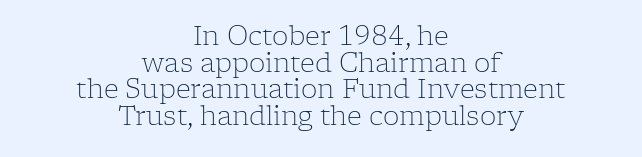
Q: Is the text bold? A: No.
Q: Is the text italic (slanted)? A: No, it is upright.
Q: Is the text underlined? A: No.
Q: How is the paragraph aligned? A: Centered.
Q: Is the spacing between letters normal or unusually wide? A: Normal.
Q: Is the spacing between lines tight, normal or loose? A: Tight.
